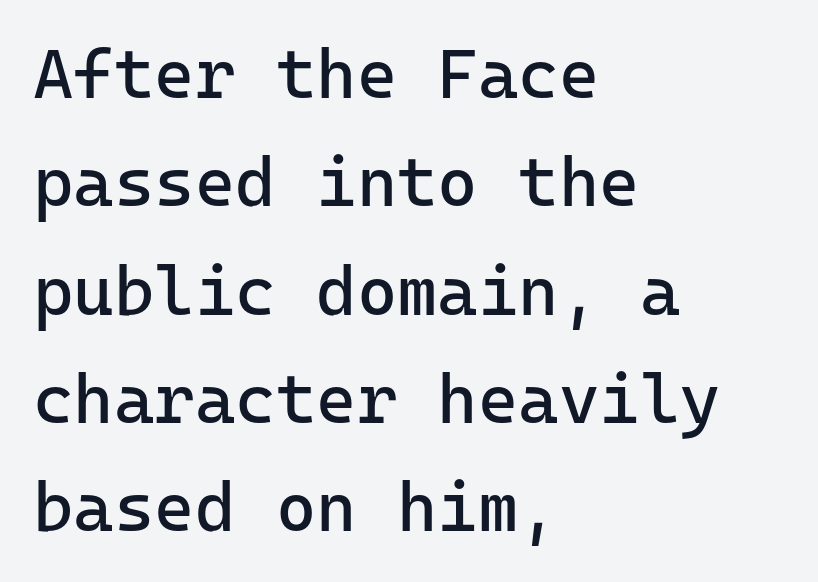
The image shows 69 px regular-weight sans-serif type, upright; set left-aligned, normal line spacing (1.57x), normal letter spacing, not underlined; low stroke contrast and a medium x-height.
